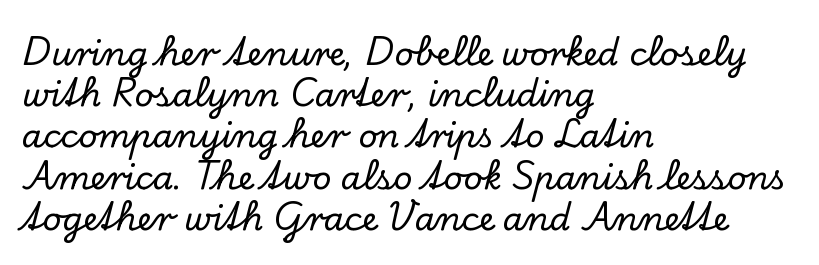
Q: Is the text italic (slanted)? A: Yes.
Q: Is the typeface a serif or a sans-serif typeface? A: Serif.
Q: Is the text underlined? A: No.
Q: How is the paragraph aligned? A: Left-aligned.
Q: Is the spacing between letters normal or unusually wide? A: Normal.
Q: Is the spacing between lines tight, normal or loose? A: Normal.
Q: Width (condensed, normal, or wide)? A: Normal.
Q: Stroke contrast? A: Low.
Q: x-height? A: Small.
Q: Monospaced? A: No.
